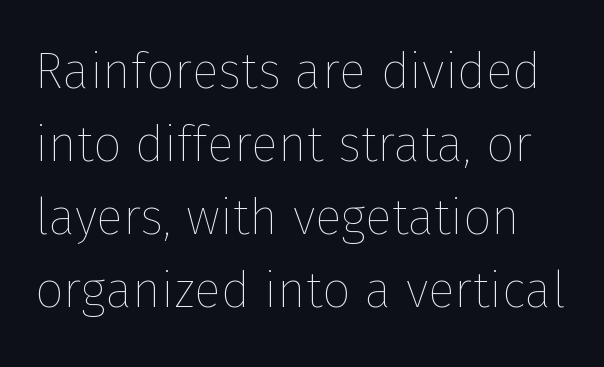
The image shows 50 px thin type, upright; set normal line spacing (1.46x), normal letter spacing, not underlined; low stroke contrast and a medium x-height.
